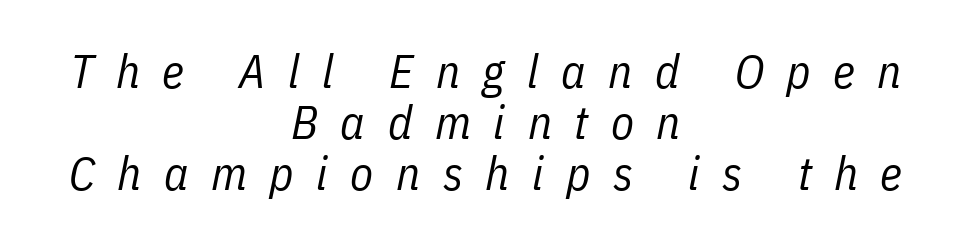
The image shows 47 px regular-weight, condensed type, italic (leaning right); set centered, tight line spacing (1.09x), unusually wide letter spacing (+0.48 em), not underlined; low stroke contrast and a medium x-height.
